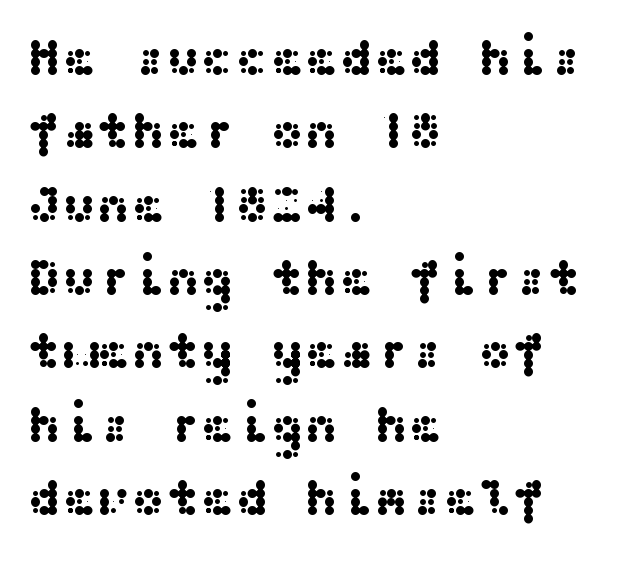
{"serif": "no", "italic": "no", "width": "wide", "stroke_contrast": "medium", "x_height": "medium", "underline": "no", "align": "left", "line_spacing": "normal", "line_spacing_ratio": 1.41, "letter_spacing": "normal", "letter_spacing_em": 0.0, "glyph_px": 52}
